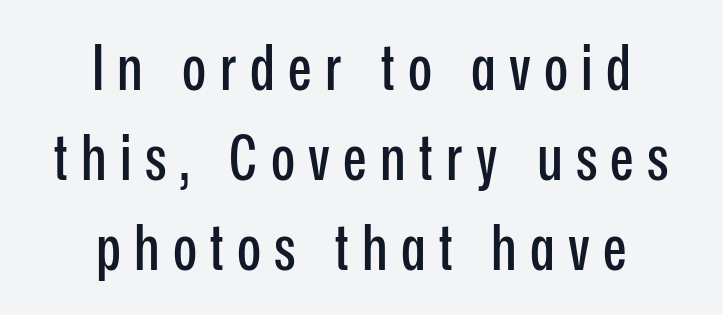
The image shows 63 px condensed sans-serif type, upright; set centered, normal line spacing (1.43x), unusually wide letter spacing (+0.21 em), not underlined; low stroke contrast and a medium x-height.
